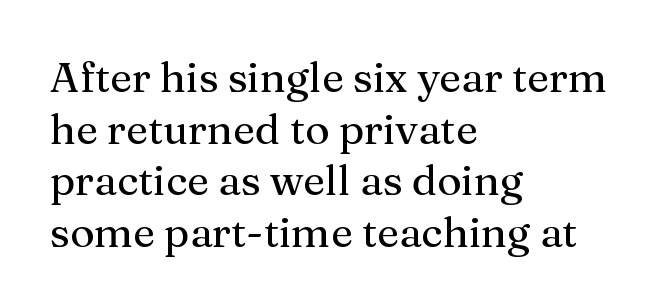
{"serif": "yes", "italic": "no", "width": "normal", "stroke_contrast": "medium", "x_height": "medium", "monospaced": "no", "underline": "no", "align": "left", "line_spacing_ratio": 1.23, "letter_spacing": "normal", "letter_spacing_em": 0.0, "glyph_px": 42}
